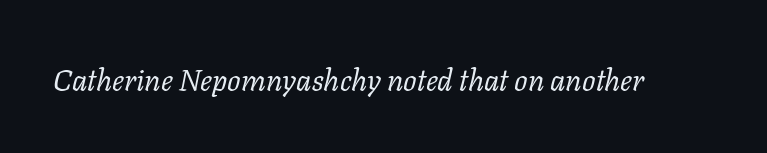
{"serif": "yes", "italic": "yes", "lean": "right", "slant_degrees": 11, "bold": "no", "weight": "regular", "width": "normal", "stroke_contrast": "low", "x_height": "medium", "monospaced": "no", "underline": "no", "letter_spacing": "normal", "letter_spacing_em": 0.0, "glyph_px": 30}
